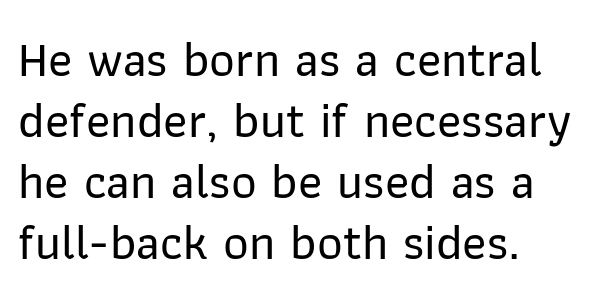
Q: Is the text italic (slanted)? A: No, it is upright.
Q: Is the typeface a serif or a sans-serif typeface? A: Sans-serif.
Q: Is the text underlined? A: No.
Q: Is the spacing between letters normal or unusually wide? A: Normal.
Q: Width (condensed, normal, or wide)? A: Normal.
Q: Stroke contrast? A: Low.
Q: x-height? A: Medium.
Q: Monospaced? A: No.
